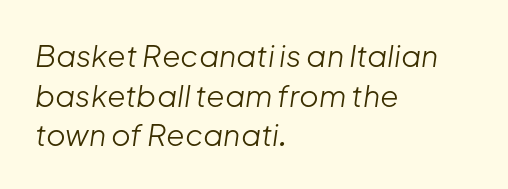
The image shows 30 px light type, italic (leaning right); set left-aligned, normal line spacing (1.32x), normal letter spacing, not underlined; low stroke contrast and a medium x-height.
